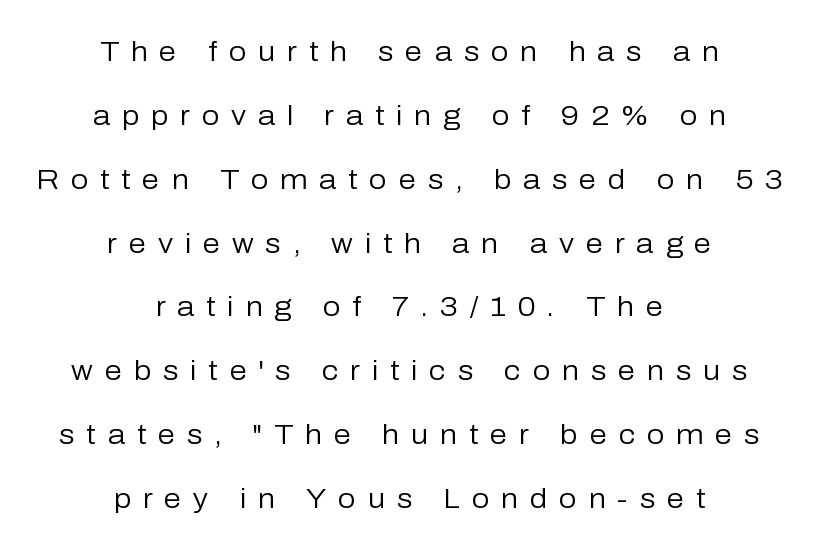
Visually the block forms a symmetrical silhouette, jagged on both flanks. Display-style spreading of the glyphs; the letterfit is very open. The letters stand straight up with perfectly vertical stems. The passage shown is typed in a proportional face where columns would drift.
